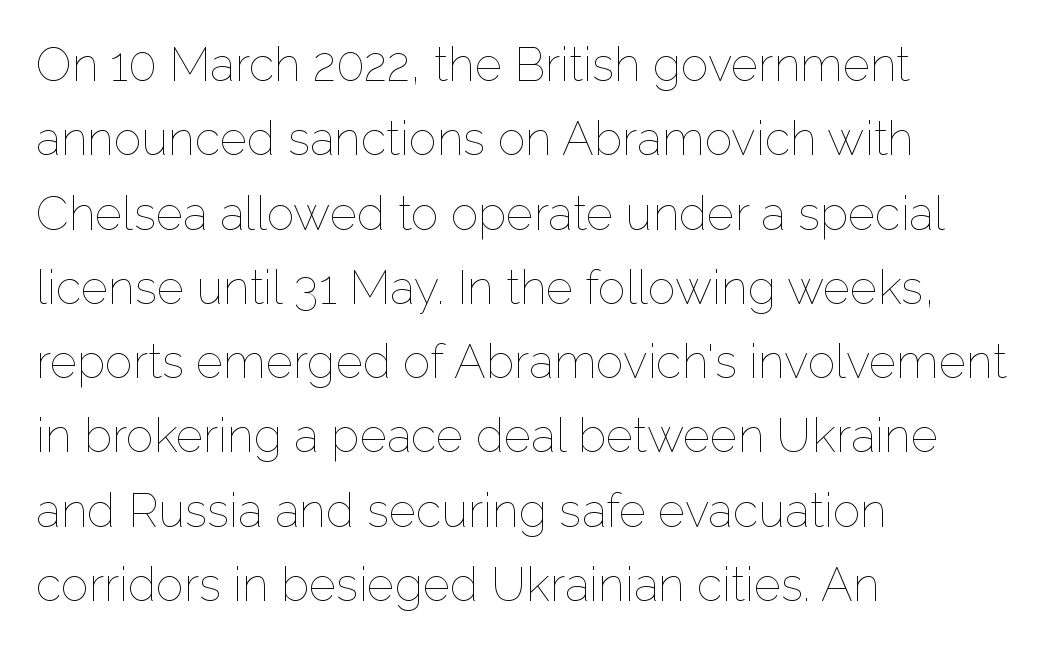
Q: Is the text bold? A: No.
Q: Is the text italic (slanted)? A: No, it is upright.
Q: Is the text underlined? A: No.
Q: How is the paragraph aligned? A: Left-aligned.
Q: Is the spacing between letters normal or unusually wide? A: Normal.
Q: Is the spacing between lines tight, normal or loose? A: Normal.
Q: Width (condensed, normal, or wide)? A: Normal.
Q: Stroke contrast? A: Low.
Q: x-height? A: Medium.
Q: Monospaced? A: No.
